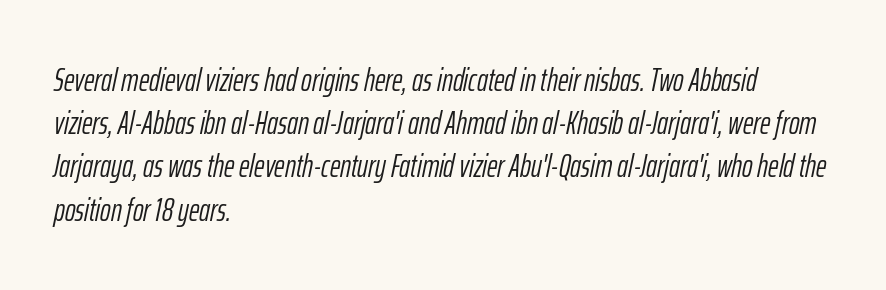
The strokes carry an ordinary text weight at most. The passage shown is typed in a proportional face where columns would drift. Caption: multi-line text, flush left, ragged right. The tracking reads as untouched default to a designer's eye. A bare baseline throughout the passage.
